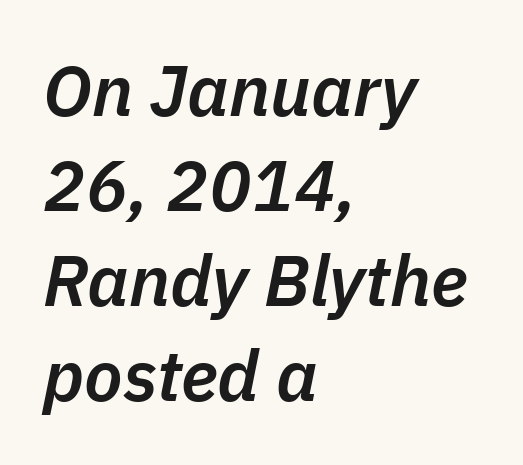
The image shows 71 px semibold type, italic (leaning right); set left-aligned, normal line spacing (1.34x), normal letter spacing, not underlined; low stroke contrast and a medium x-height.
